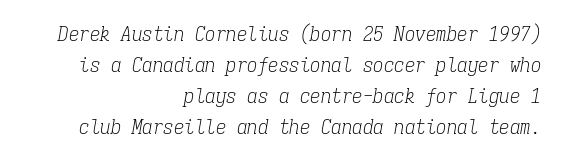
{"italic": "yes", "lean": "right", "slant_degrees": 9, "bold": "no", "underline": "no", "align": "right", "line_spacing": "normal", "line_spacing_ratio": 1.47, "letter_spacing": "normal", "letter_spacing_em": 0.0, "glyph_px": 21}
